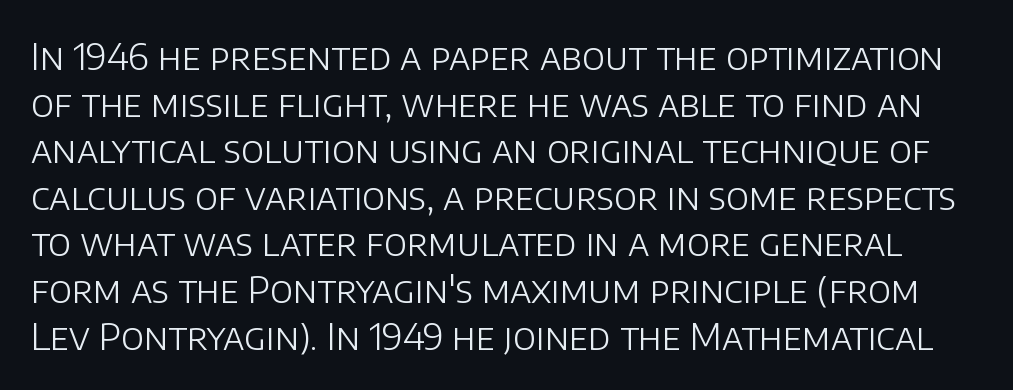
The image shows 37 px light sans-serif type, upright; set normal line spacing (1.26x), normal letter spacing, not underlined; low stroke contrast and a large x-height.
